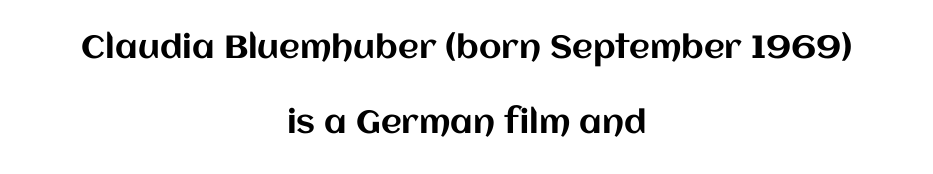
Letter spacing: default. Layout note: lines centered. Do the letters lean? They stand straight. This sample trades compactness for vertical openness between lines. The specimen omits any rule beneath the text block's lines.
